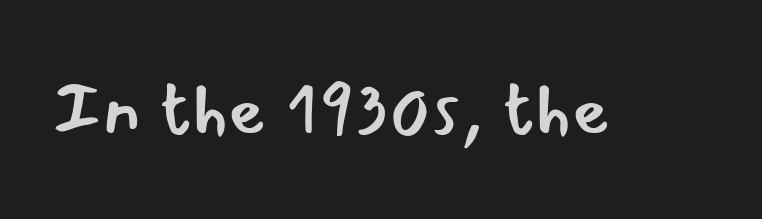
{"serif": "no", "italic": "no", "bold": "no", "weight": "regular", "width": "normal", "stroke_contrast": "low", "x_height": "small", "monospaced": "no", "underline": "no", "letter_spacing": "normal", "letter_spacing_em": 0.0, "glyph_px": 73}
